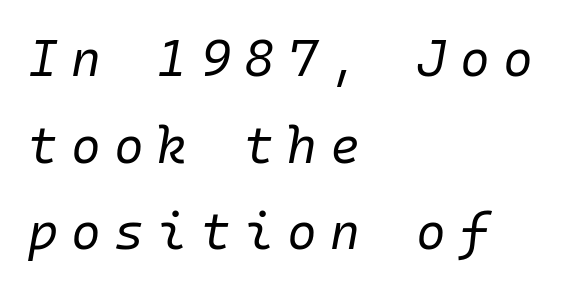
{"italic": "yes", "lean": "right", "slant_degrees": 10, "bold": "no", "weight": "regular", "width": "normal", "stroke_contrast": "low", "x_height": "medium", "monospaced": "yes", "underline": "no", "align": "left", "line_spacing": "normal", "line_spacing_ratio": 1.7, "letter_spacing": "wide", "letter_spacing_em": 0.26, "glyph_px": 51}
